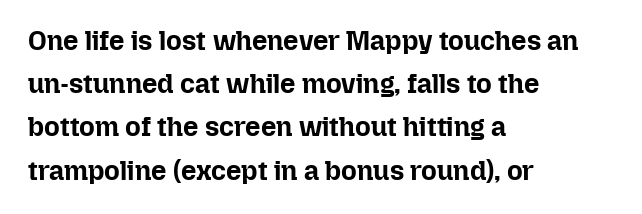
The image shows 27 px bold type, upright; set left-aligned, normal line spacing (1.6x), normal letter spacing, not underlined.
